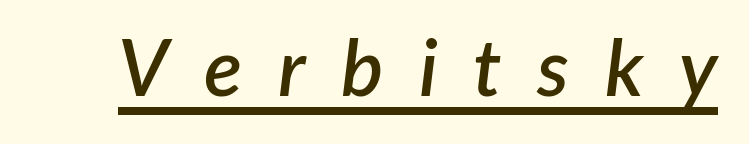
Q: Is the text bold? A: Semi-bold.
Q: Is the text italic (slanted)? A: Yes, it leans right by about 7 degrees.
Q: Is the text underlined? A: Yes.
Q: Is the spacing between letters normal or unusually wide? A: Unusually wide.
Q: Width (condensed, normal, or wide)? A: Normal.
Q: Stroke contrast? A: Low.
Q: x-height? A: Medium.
Q: Monospaced? A: No.
